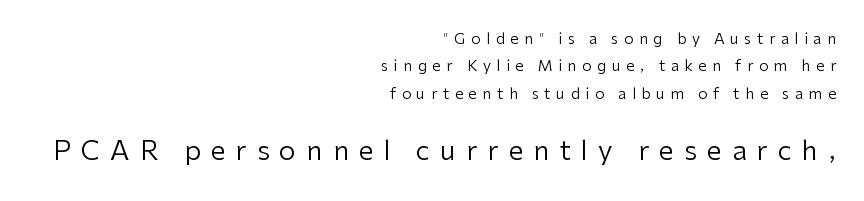
The image shows 27 px text type, upright; set right-aligned, line spacing 1.83x, unusually wide letter spacing (+0.37 em), not underlined; the second (bottom) block is 1.8x larger.
